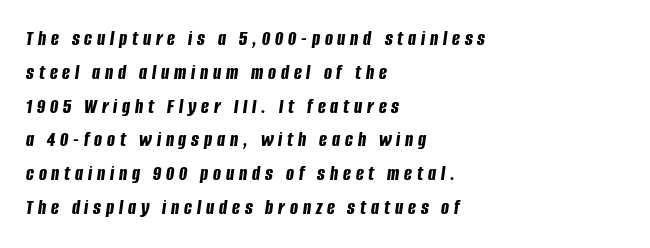
{"italic": "yes", "lean": "right", "slant_degrees": 8, "bold": "yes", "underline": "no", "align": "left", "line_spacing": "normal", "line_spacing_ratio": 1.61, "letter_spacing": "wide", "letter_spacing_em": 0.23, "glyph_px": 21}
